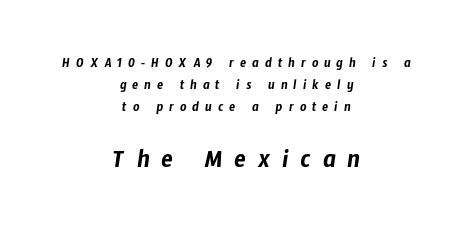
The image shows 27 px text type; set centered, normal line spacing (1.58x), unusually wide letter spacing (+0.43 em), not underlined; the second (bottom) block is 1.93x larger.
